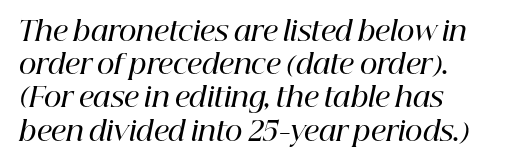
The image shows 27 px text type, italic (leaning right); set line spacing 1.23x, normal letter spacing, not underlined.
